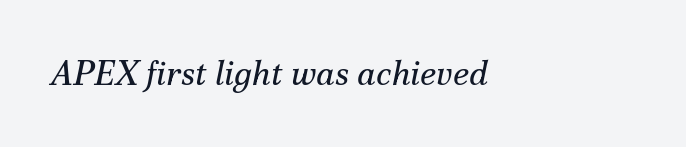
Q: Is the text bold? A: No.
Q: Is the text italic (slanted)? A: Yes, it leans right by about 12 degrees.
Q: Is the typeface a serif or a sans-serif typeface? A: Serif.
Q: Is the text underlined? A: No.
Q: How is the paragraph aligned? A: Left-aligned.
Q: Is the spacing between letters normal or unusually wide? A: Normal.
Q: Width (condensed, normal, or wide)? A: Normal.
Q: Stroke contrast? A: Medium.
Q: x-height? A: Small.
Q: Monospaced? A: No.
